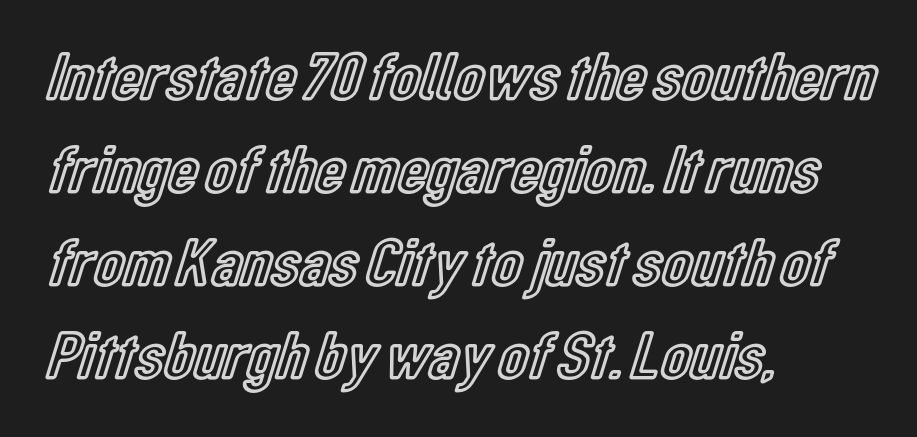
Descender tails drop into unmarked territory. The leading is moderate, giving the passage an even texture. Typeset ragged right — the left edge is the straight one. Spacing verdict: proportional, widths tailored to each character. What stands out about the letter spacing? Nothing — it is the standard amount.
